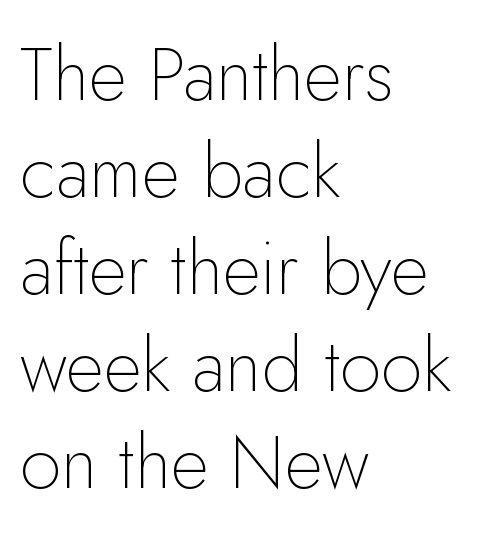
{"serif": "no", "italic": "no", "bold": "no", "weight": "thin", "width": "normal", "stroke_contrast": "low", "x_height": "small", "monospaced": "no", "underline": "no", "align": "left", "line_spacing": "normal", "line_spacing_ratio": 1.31, "letter_spacing": "normal", "letter_spacing_em": 0.0, "glyph_px": 74}
